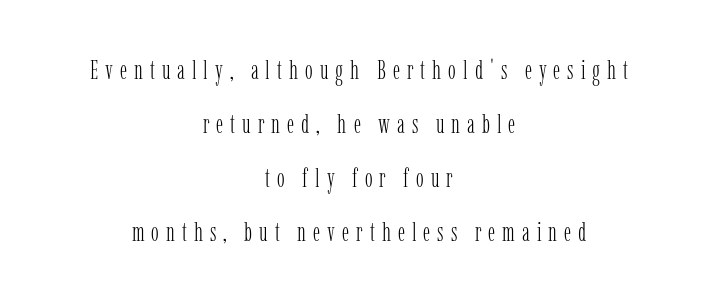
Q: Is the text bold? A: No.
Q: Is the text italic (slanted)? A: No, it is upright.
Q: Is the text underlined? A: No.
Q: How is the paragraph aligned? A: Centered.
Q: Is the spacing between letters normal or unusually wide? A: Unusually wide.
Q: Is the spacing between lines tight, normal or loose? A: Loose.
